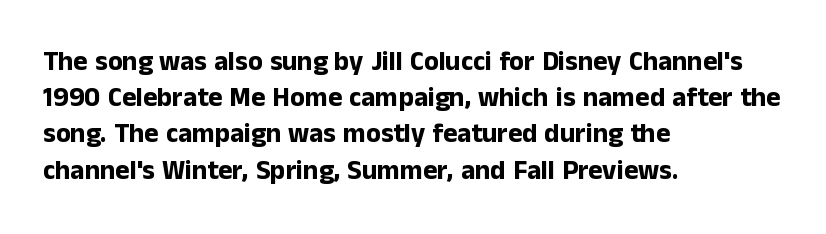
Q: Is the text bold? A: Yes.
Q: Is the text italic (slanted)? A: No, it is upright.
Q: Is the text underlined? A: No.
Q: How is the paragraph aligned? A: Left-aligned.
Q: Is the spacing between letters normal or unusually wide? A: Normal.
Q: Is the spacing between lines tight, normal or loose? A: Normal.
